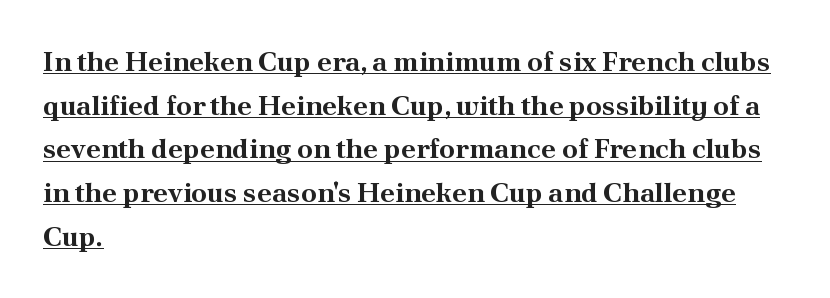
{"serif": "yes", "italic": "no", "bold": "yes", "weight": "bold", "width": "normal", "stroke_contrast": "medium", "x_height": "small", "monospaced": "no", "underline": "yes", "align": "left", "line_spacing": "normal", "line_spacing_ratio": 1.56, "letter_spacing": "normal", "letter_spacing_em": 0.0, "glyph_px": 28}
